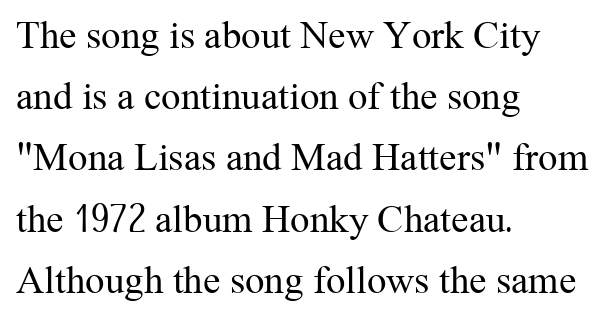
Descenders are the only things crossing below the line. Baseline-to-baseline distance is the conventional proportion of letter height. The typeface has the unassuming heft of standard copy or less. The letters sit at their default tracking, neither squeezed nor spread. Visually the block forms a straight wall on the left and a jagged coastline on the right. The face used here is proportionally spaced, like ordinary book or web type.
